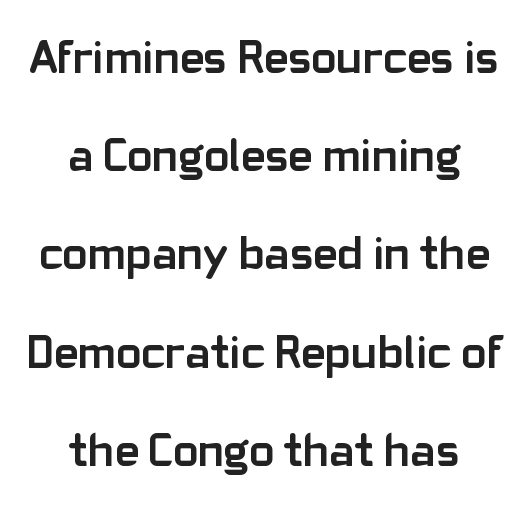
Q: Is the text bold? A: Yes.
Q: Is the text italic (slanted)? A: No, it is upright.
Q: Is the typeface a serif or a sans-serif typeface? A: Sans-serif.
Q: Is the text underlined? A: No.
Q: How is the paragraph aligned? A: Centered.
Q: Is the spacing between letters normal or unusually wide? A: Normal.
Q: Is the spacing between lines tight, normal or loose? A: Loose.
Q: Width (condensed, normal, or wide)? A: Normal.
Q: Stroke contrast? A: Low.
Q: x-height? A: Medium.
Q: Monospaced? A: No.
